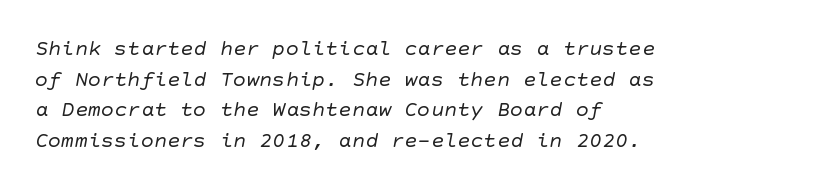
Q: Is the text bold? A: No.
Q: Is the text underlined? A: No.
Q: How is the paragraph aligned? A: Left-aligned.
Q: Is the spacing between letters normal or unusually wide? A: Normal.
Q: Is the spacing between lines tight, normal or loose? A: Normal.
